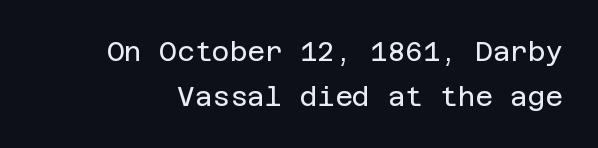
Q: Is the text bold? A: No.
Q: Is the text italic (slanted)? A: No, it is upright.
Q: Is the text underlined? A: No.
Q: Is the spacing between letters normal or unusually wide? A: Normal.
Q: Is the spacing between lines tight, normal or loose? A: Normal.
